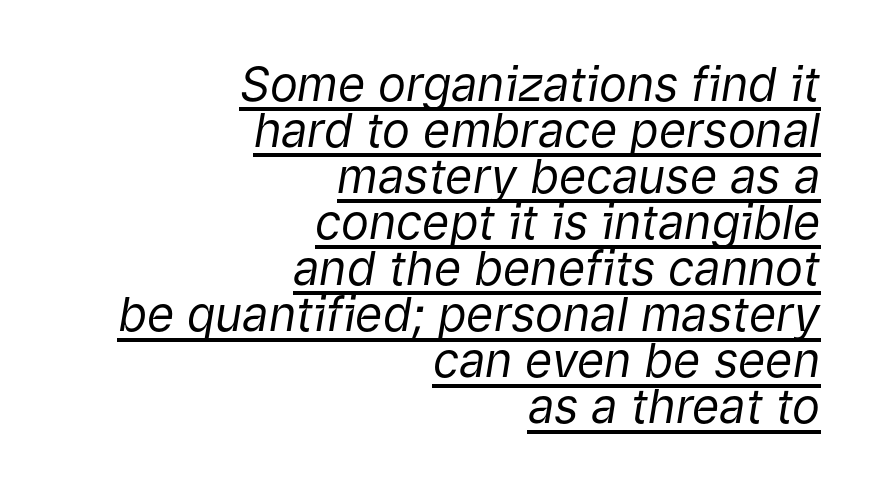
{"italic": "yes", "lean": "right", "slant_degrees": 9, "bold": "no", "weight": "regular", "width": "normal", "stroke_contrast": "low", "x_height": "medium", "monospaced": "no", "underline": "yes", "align": "right", "line_spacing": "tight", "line_spacing_ratio": 0.98, "letter_spacing": "normal", "letter_spacing_em": 0.0, "glyph_px": 47}
